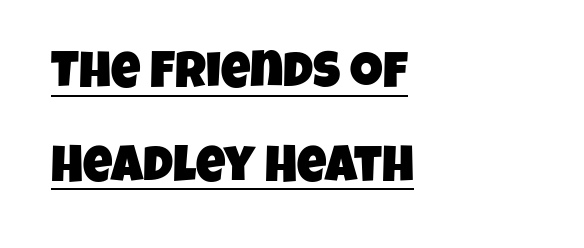
The image shows 51 px condensed sans-serif type; set left-aligned, line spacing 1.84x, normal letter spacing, underlined; low stroke contrast and a large x-height.
